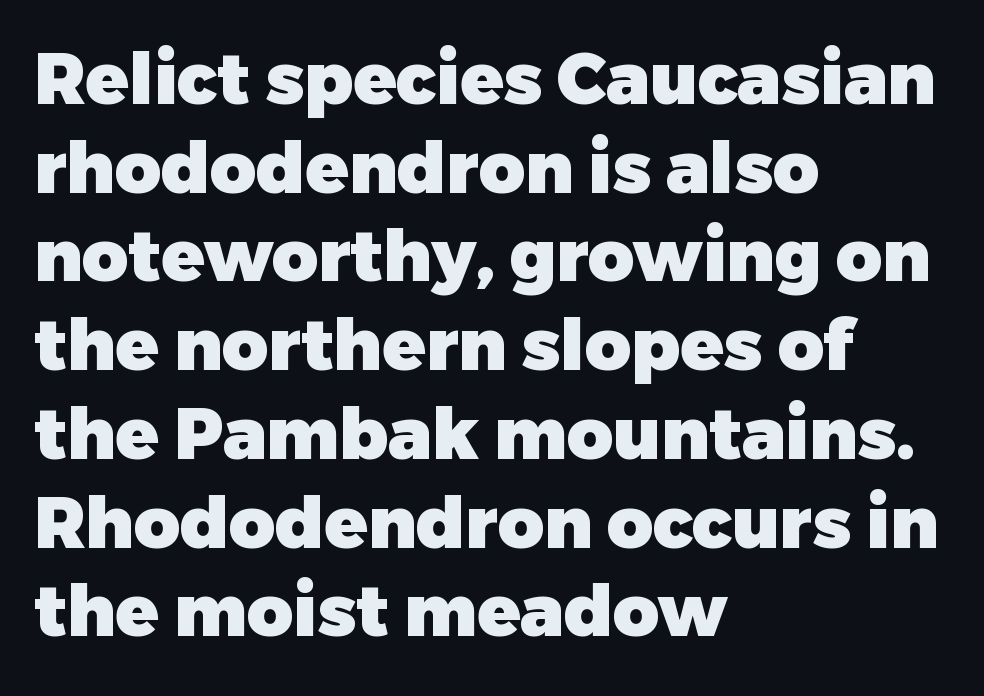
Q: Is the text bold? A: Yes.
Q: Is the text italic (slanted)? A: No, it is upright.
Q: Is the typeface a serif or a sans-serif typeface? A: Sans-serif.
Q: Is the text underlined? A: No.
Q: How is the paragraph aligned? A: Left-aligned.
Q: Is the spacing between letters normal or unusually wide? A: Normal.
Q: Is the spacing between lines tight, normal or loose? A: Normal.
Q: Width (condensed, normal, or wide)? A: Normal.
Q: Stroke contrast? A: Low.
Q: x-height? A: Medium.
Q: Monospaced? A: No.
